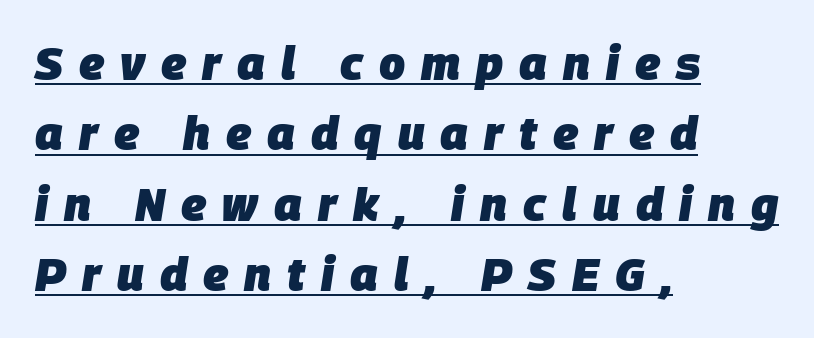
Caption: multi-line text, flush left, ragged right. The letters are bold, with thick, heavy strokes. The face used here is proportionally spaced, like ordinary book or web type. The horizontal fit of the characters is loose and conspicuously gappy. Quick note: underline on. Notice how the stems are inclined rather than vertical — that's the hallmark of italics.
